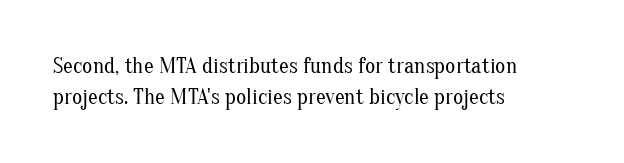
The image shows 22 px text type, upright; set left-aligned, normal line spacing (1.39x), normal letter spacing, not underlined.
